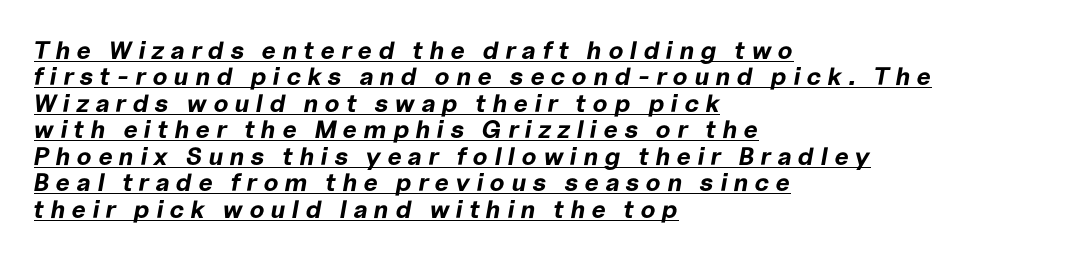
The whole block is typeset with a tilt. These words are printed bold, with thick strokes throughout. A continuous stroke trails under the words, as in a hyperlink. Honestly, the letter spacing is so wide it's the main thing you notice. A typesetter would call this leading minimal, almost set solid. Caption: multi-line text, flush left, ragged right.
